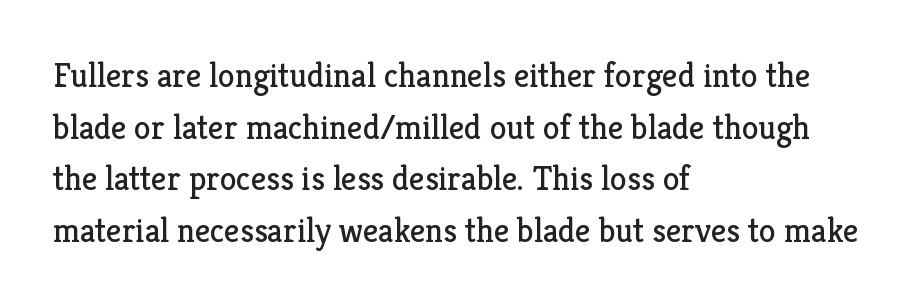
Q: Is the text bold? A: No.
Q: Is the text italic (slanted)? A: No, it is upright.
Q: Is the typeface a serif or a sans-serif typeface? A: Serif.
Q: Is the text underlined? A: No.
Q: How is the paragraph aligned? A: Left-aligned.
Q: Is the spacing between letters normal or unusually wide? A: Normal.
Q: Is the spacing between lines tight, normal or loose? A: Normal.
Q: Width (condensed, normal, or wide)? A: Normal.
Q: Stroke contrast? A: Low.
Q: x-height? A: Medium.
Q: Monospaced? A: No.
